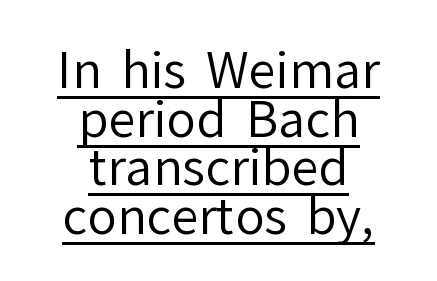
Typeset on center — no edge is straight. This reads as an unemphasized weight, regular at the heaviest. Beneath each row of characters lies a ruled line. Character widths vary here, with narrow letters taking less room than wide ones.
